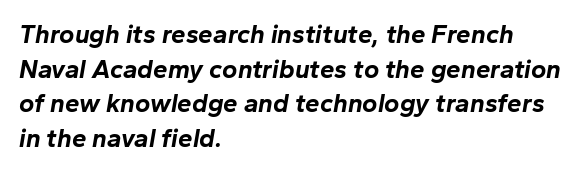
The image shows 26 px bold type, italic (leaning right); set left-aligned, normal line spacing (1.33x), normal letter spacing, not underlined.
